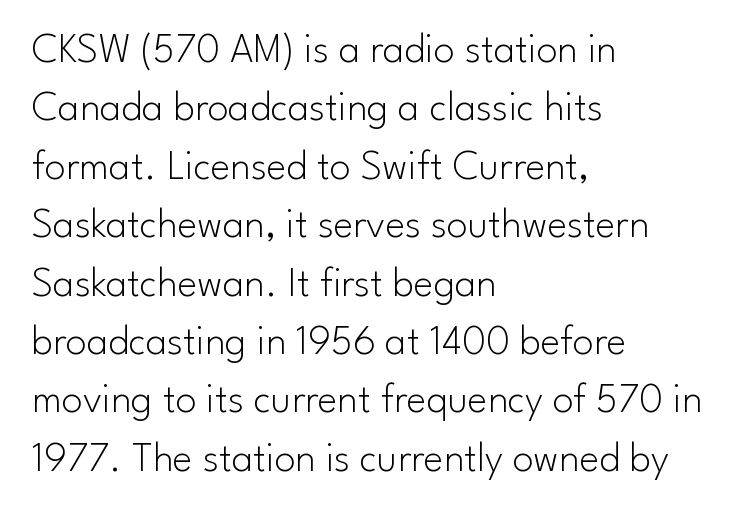
The image shows 42 px light sans-serif type, upright; set left-aligned, normal line spacing (1.39x), normal letter spacing, not underlined; low stroke contrast and a small x-height.
